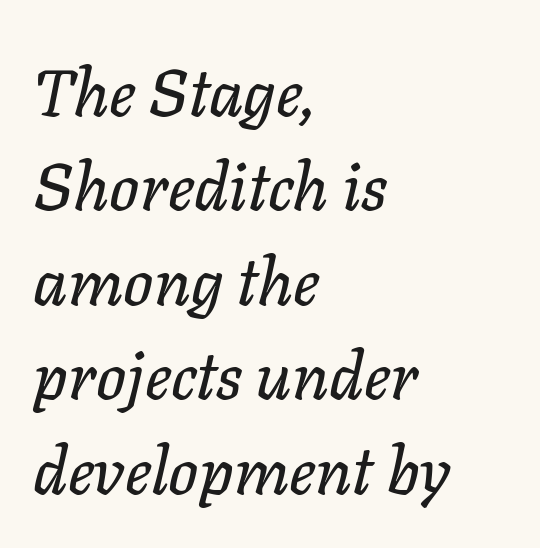
{"italic": "yes", "lean": "right", "slant_degrees": 11, "width": "normal", "stroke_contrast": "low", "x_height": "medium", "monospaced": "no", "underline": "no", "align": "left", "line_spacing": "normal", "line_spacing_ratio": 1.43, "letter_spacing": "normal", "letter_spacing_em": 0.0, "glyph_px": 66}
